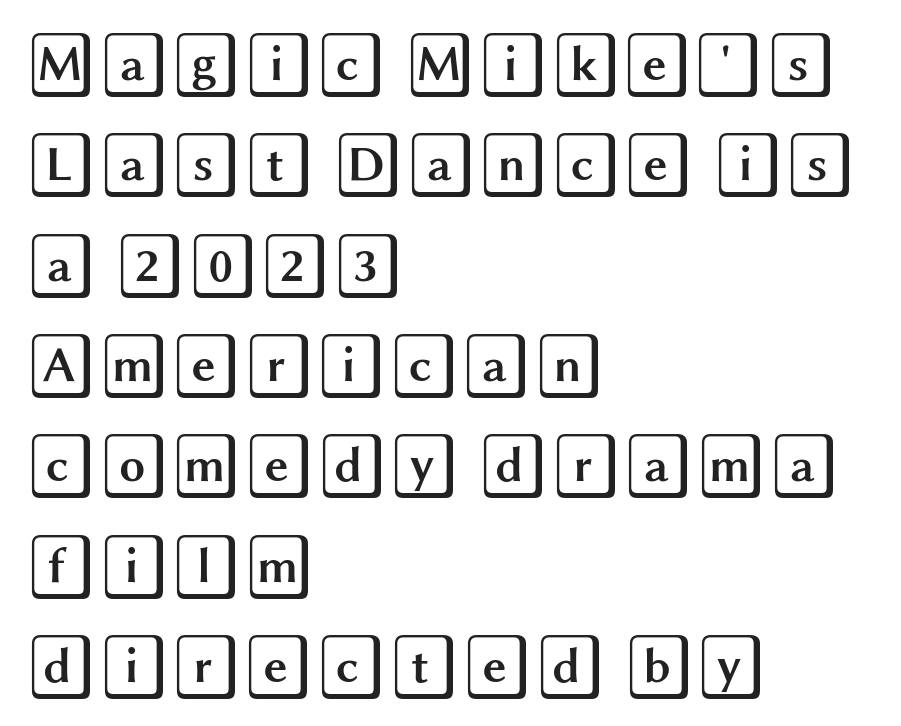
Is there any slant? The stems are plumb. If you measured baseline to baseline, you'd find a middling distance. Each row of text sits above clean, open space. These lines stack with their left ends in a neat column. Is the letter spacing exaggerated? No — it looks like the ordinary default.
